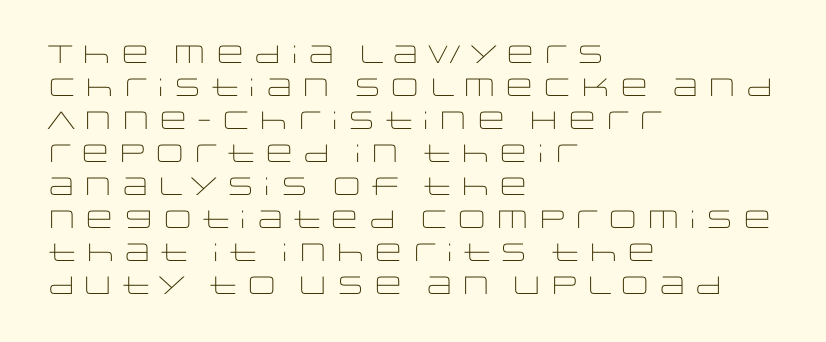
The image shows 25 px text type, upright; set left-aligned, normal line spacing (1.32x), normal letter spacing, not underlined.
